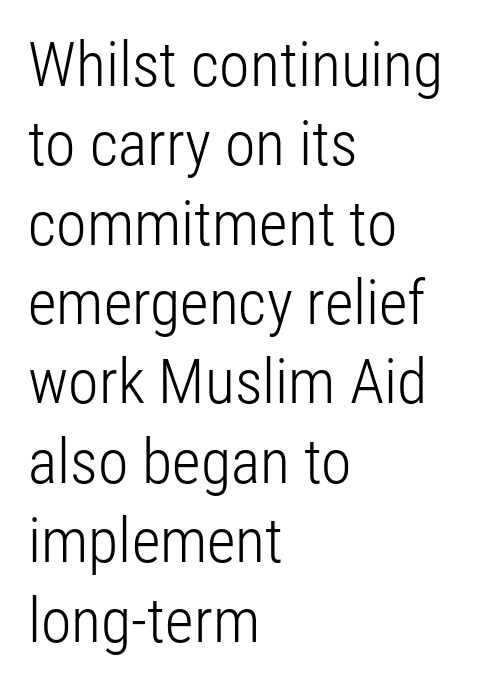
The face used here is proportionally spaced, like ordinary book or web type. Students, observe: this is what conventionally led text looks like. Serifs: no, the terminals of the letterforms are clean. The axis of the letterforms is exactly vertical.
